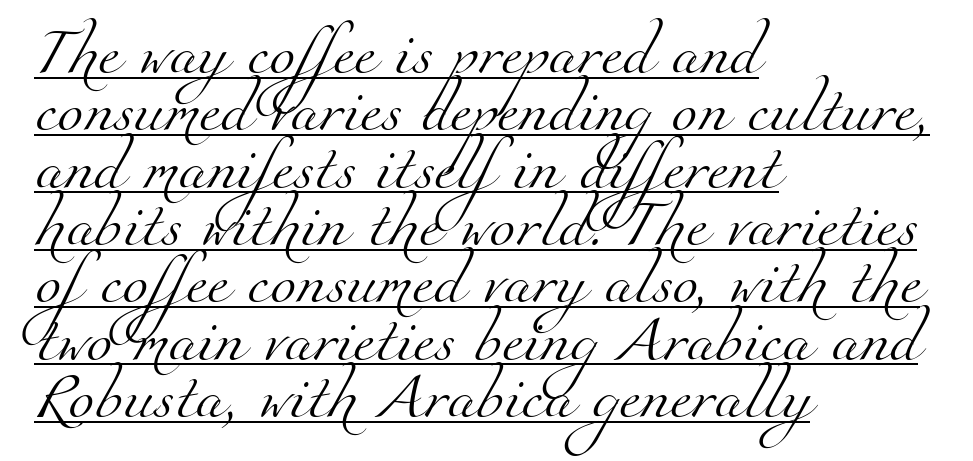
Font category for this specimen: serif. Layout note: lines flush left. Is there an underline? Yes — a line sits under the letters. This sample has the flowing, uneven cadence of proportional lettering. The face used here is rendered with its standard letterfit. On a weight scale, this lands at 450 or below.
